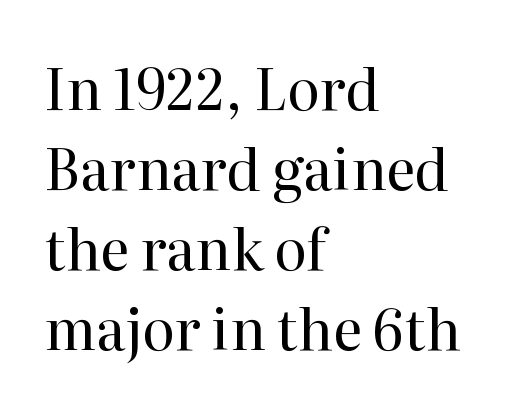
The image shows 56 px regular-weight serif type, upright; set left-aligned, normal line spacing (1.43x), normal letter spacing, not underlined; high stroke contrast and a medium x-height.
